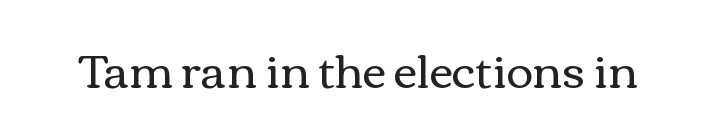
Q: Is the text bold? A: No.
Q: Is the text italic (slanted)? A: No, it is upright.
Q: Is the text underlined? A: No.
Q: Is the spacing between letters normal or unusually wide? A: Normal.
Q: Width (condensed, normal, or wide)? A: Wide.
Q: x-height? A: Medium.
Q: Monospaced? A: No.
